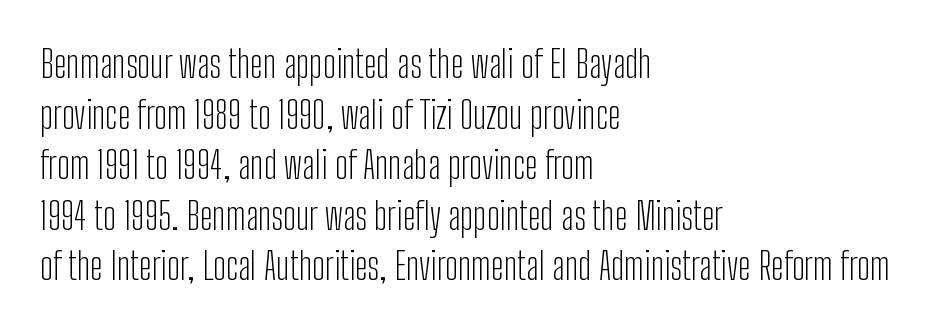
Is the letter spacing exaggerated? No — it looks like the ordinary default. The space directly below the letters is spotless. These lines are composed in type without serifs. The designer left line spacing at the default.
